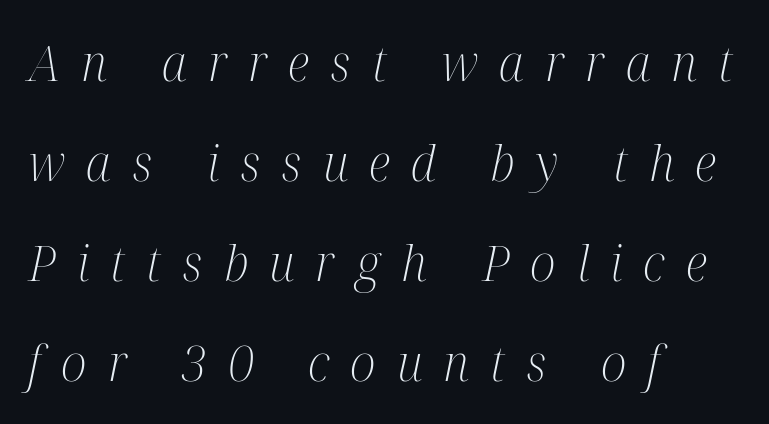
{"serif": "yes", "italic": "yes", "lean": "right", "slant_degrees": 12, "bold": "no", "weight": "light", "width": "condensed", "stroke_contrast": "medium", "x_height": "medium", "monospaced": "no", "underline": "no", "align": "left", "line_spacing": "loose", "line_spacing_ratio": 2.04, "letter_spacing": "wide", "letter_spacing_em": 0.43, "glyph_px": 49}
